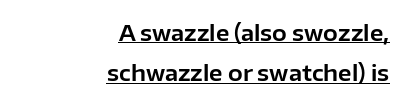
No italicization has been applied; the sample stays upright. The face used here is rendered with its standard letterfit. You can see a thin bar hugging the bottom of the glyphs. Short and long lines alike share a common ending point at right.
